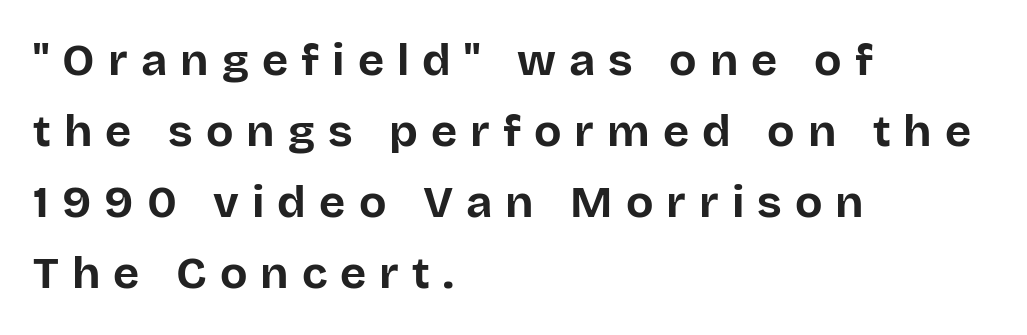
{"serif": "no", "italic": "no", "bold": "yes", "weight": "bold", "width": "normal", "stroke_contrast": "low", "x_height": "large", "monospaced": "no", "underline": "no", "align": "left", "line_spacing": "normal", "line_spacing_ratio": 1.58, "letter_spacing": "wide", "letter_spacing_em": 0.29, "glyph_px": 45}
